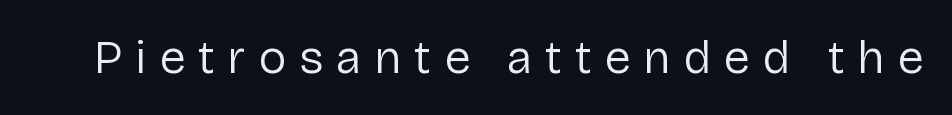
The rendering uses natural spacing where letterforms have individual widths. Do the letters lean? They stand straight. Stroke terminals: plain, sans-serif. Letter spacing: wide.
